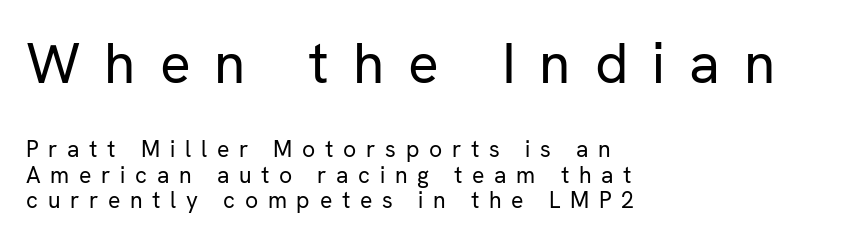
You can tell from the bare stems that sans-serif type was used. The rendering uses a small line-height, squeezing the rows. Weight class: somewhere from thin through regular. The paragraph shown leans on its left margin. Each word looks stretched out because of the extra space between its letters.
